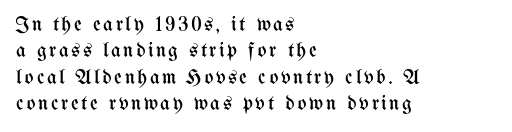
Is there any slant? The stems are plumb. A clean baseline with only descenders dipping below it. The weight tops out at a normal text grade. This block has exactly the height ordinary leading produces. The lines are quadded left.
